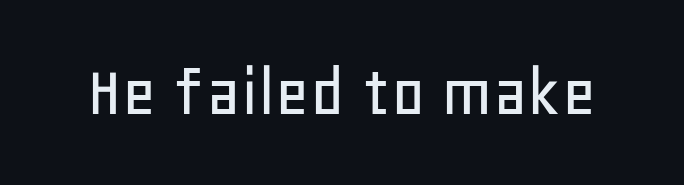
Q: Is the text italic (slanted)? A: No, it is upright.
Q: Is the typeface a serif or a sans-serif typeface? A: Sans-serif.
Q: Is the text underlined? A: No.
Q: Is the spacing between letters normal or unusually wide? A: Normal.
Q: Width (condensed, normal, or wide)? A: Normal.
Q: Stroke contrast? A: Low.
Q: x-height? A: Large.
Q: Monospaced? A: No.
